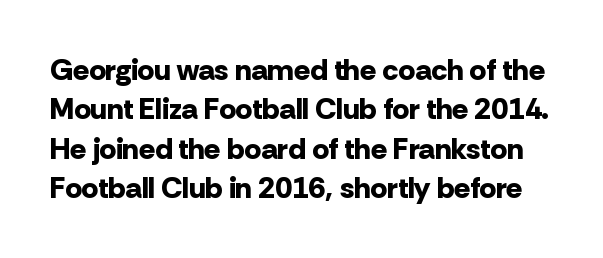
Rule under the text: the space is simply empty. Style check: upright. This rendering employs a face without finishing strokes, i.e., a sans-serif. This sample keeps an unexceptional amount of space between lines. Compared with an ordinary text face, these strokes are far heavier — a full bold.
